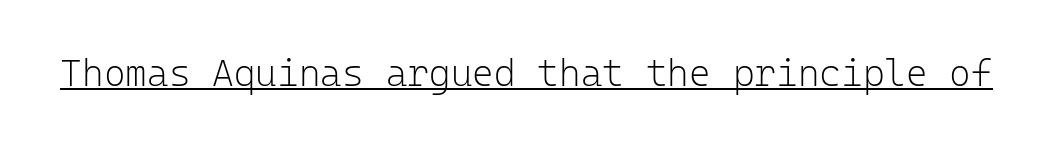
Q: Is the text bold? A: No.
Q: Is the text italic (slanted)? A: No, it is upright.
Q: Is the typeface a serif or a sans-serif typeface? A: Sans-serif.
Q: Is the text underlined? A: Yes.
Q: Is the spacing between letters normal or unusually wide? A: Normal.
Q: Width (condensed, normal, or wide)? A: Normal.
Q: Stroke contrast? A: Low.
Q: x-height? A: Medium.
Q: Monospaced? A: Yes.
